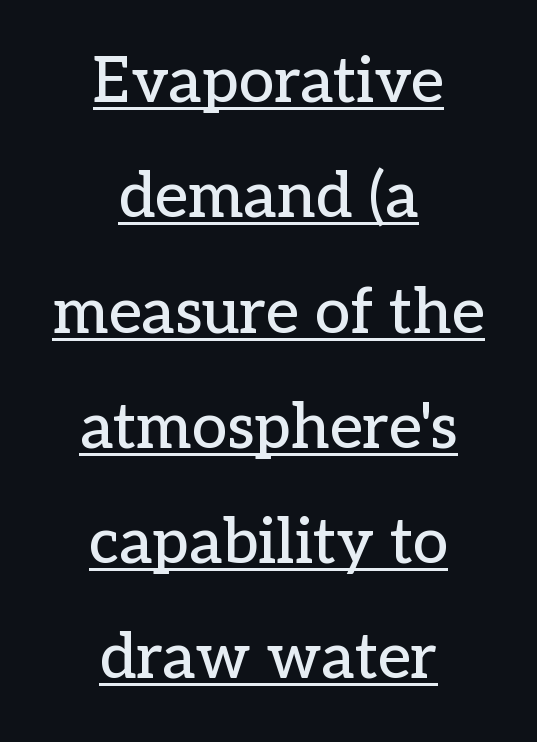
{"serif": "yes", "italic": "no", "width": "normal", "stroke_contrast": "low", "x_height": "medium", "monospaced": "no", "underline": "yes", "align": "center", "line_spacing_ratio": 1.83, "letter_spacing": "normal", "letter_spacing_em": 0.0, "glyph_px": 63}
